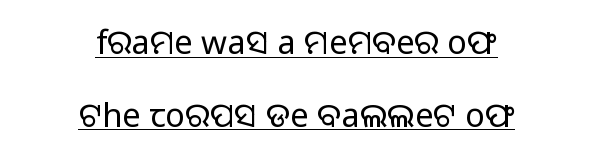
The image shows 33 px regular-weight sans-serif type, upright; set centered, loose line spacing (2.2x), normal letter spacing, underlined; low stroke contrast and a medium x-height.
